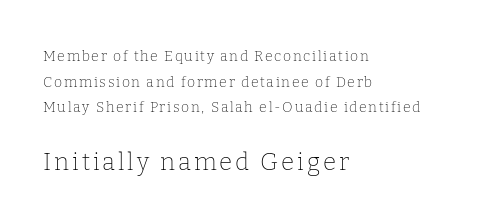
Q: Is the text bold? A: No.
Q: Is the text italic (slanted)? A: No, it is upright.
Q: Is the text underlined? A: No.
Q: How is the paragraph aligned? A: Left-aligned.
Q: Which block of text is set in a larger size, the first (top) or the second (bottom)? A: The second (bottom) one.
